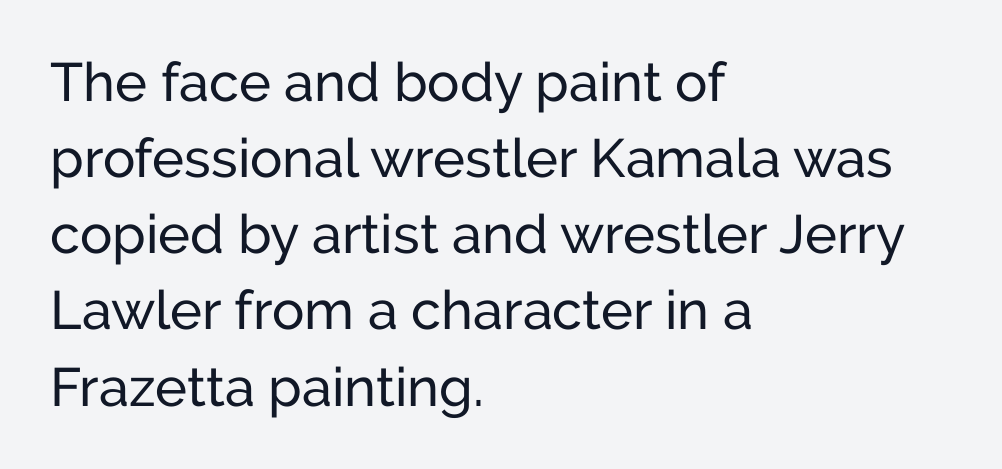
{"serif": "no", "italic": "no", "bold": "no", "weight": "regular", "width": "normal", "stroke_contrast": "low", "x_height": "medium", "monospaced": "no", "underline": "no", "align": "left", "line_spacing": "normal", "line_spacing_ratio": 1.41, "letter_spacing": "normal", "letter_spacing_em": 0.0, "glyph_px": 54}
